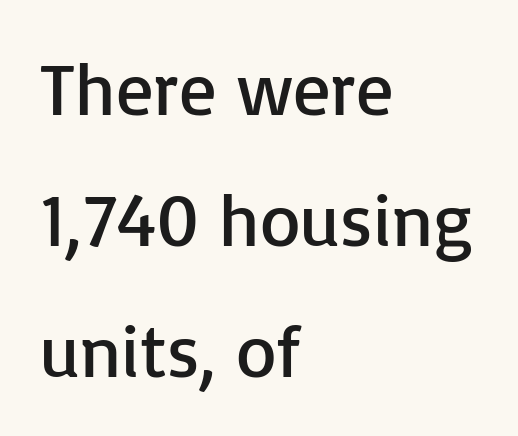
Q: Is the text bold? A: No.
Q: Is the text italic (slanted)? A: No, it is upright.
Q: Is the typeface a serif or a sans-serif typeface? A: Sans-serif.
Q: Is the text underlined? A: No.
Q: How is the paragraph aligned? A: Left-aligned.
Q: Is the spacing between letters normal or unusually wide? A: Normal.
Q: Width (condensed, normal, or wide)? A: Normal.
Q: Stroke contrast? A: Low.
Q: x-height? A: Medium.
Q: Monospaced? A: No.
